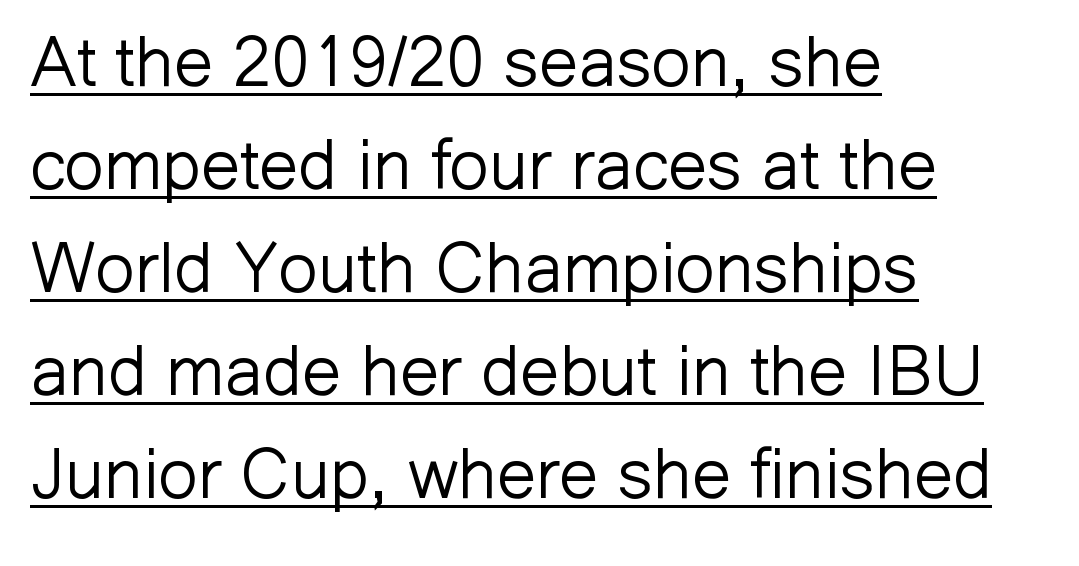
Q: Is the text bold? A: No.
Q: Is the text italic (slanted)? A: No, it is upright.
Q: Is the typeface a serif or a sans-serif typeface? A: Sans-serif.
Q: Is the text underlined? A: Yes.
Q: How is the paragraph aligned? A: Left-aligned.
Q: Is the spacing between letters normal or unusually wide? A: Normal.
Q: Is the spacing between lines tight, normal or loose? A: Normal.
Q: Width (condensed, normal, or wide)? A: Normal.
Q: Stroke contrast? A: Low.
Q: x-height? A: Medium.
Q: Monospaced? A: No.
